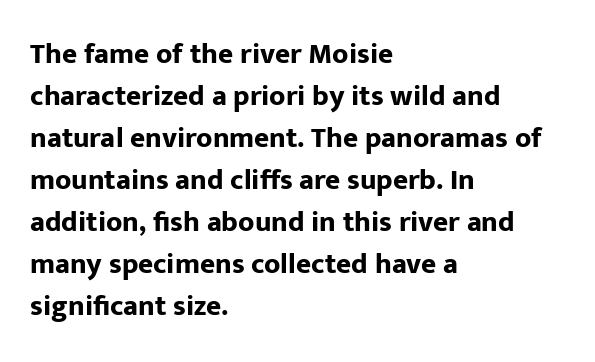
The image shows 29 px bold sans-serif type, upright; set left-aligned, normal line spacing (1.45x), normal letter spacing, not underlined; low stroke contrast and a medium x-height.
